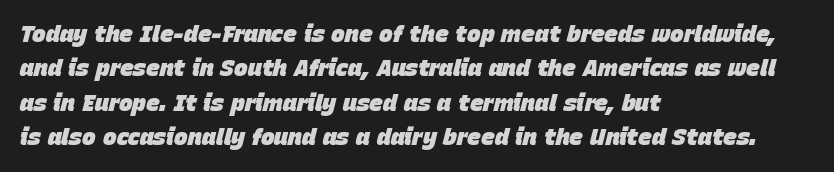
In terms of weight, the rendering is a true, heavy bold. Interline gaps are of average width in this sample. It's the slanting kind of type. One-word summary of the alignment: left.
